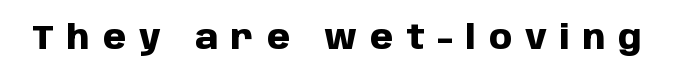
Q: Is the text bold? A: Yes.
Q: Is the text italic (slanted)? A: No, it is upright.
Q: Is the typeface a serif or a sans-serif typeface? A: Sans-serif.
Q: Is the text underlined? A: No.
Q: Is the spacing between letters normal or unusually wide? A: Unusually wide.
Q: Width (condensed, normal, or wide)? A: Normal.
Q: Stroke contrast? A: Low.
Q: x-height? A: Large.
Q: Monospaced? A: No.
